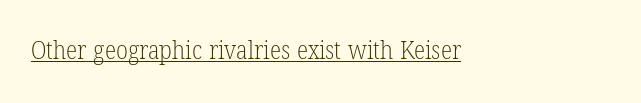
This sample is left-justified, so line endings fall wherever the words run out. The glyphs are accompanied by a horizontal stroke just below them. This reads as an unemphasized weight, regular at the heaviest. Observe the ordinary spacing: letters are neighbours, not strangers.
